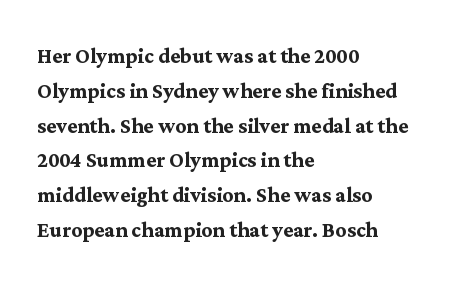
The image shows 27 px bold type, upright; set left-aligned, normal line spacing (1.29x), normal letter spacing, not underlined.
